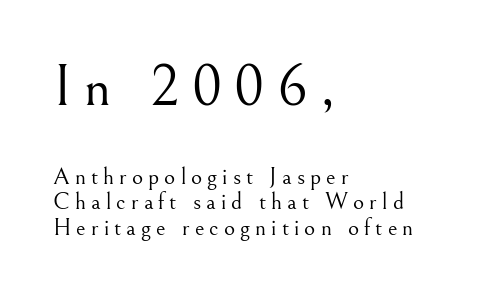
The face used here is rendered with a markedly widened letterfit. You could not count columns in this text — the font is proportionally spaced. Has an underline been added? It has not. What's the leading like? Squeezed, with rows nearly overlapping.
